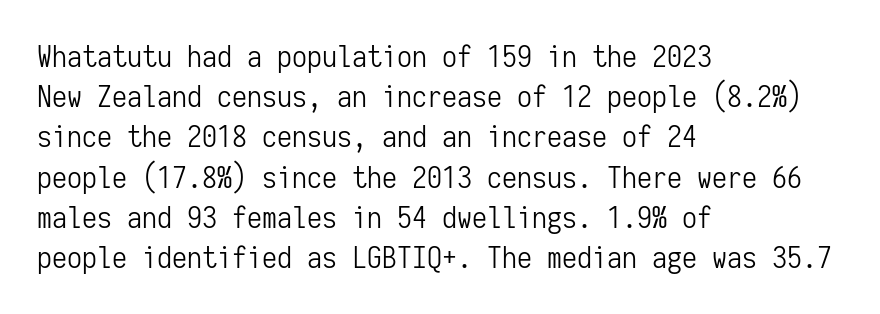
Note the uniform advance width — an 'i' takes as much space as an 'm'. The foot of each line stays bare and open. A roman cut, with each character standing at attention. A classic flush-left, rag-right setting is used for this passage.
